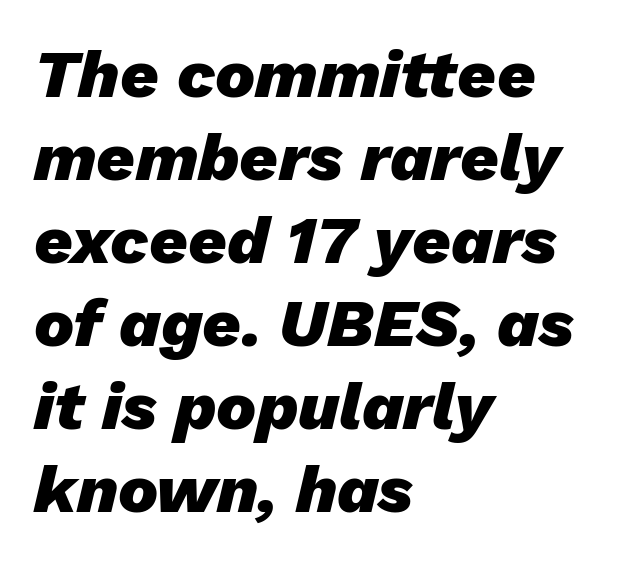
These lines are set flush left with a ragged right edge. What weight is shown? A full bold with thick strokes. Honestly, the letter spacing is just normal — you wouldn't notice it. The space directly below the letters is spotless. The whole block is typeset with a tilt.
